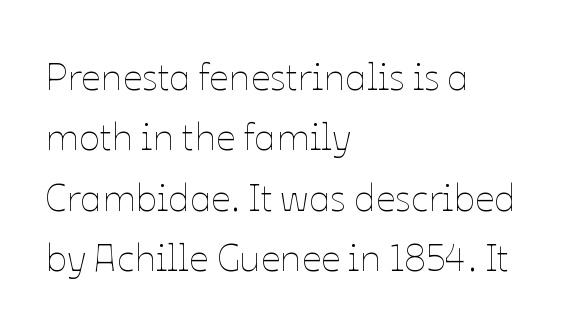
These lines are set flush left with a ragged right edge. The letters advance in unequal steps, a hallmark of proportional type. The lettering stays uniformly vertical, giving the passage a roman look. Quick note: interline space is typical. Only glyphs here, with clear space below each row.
